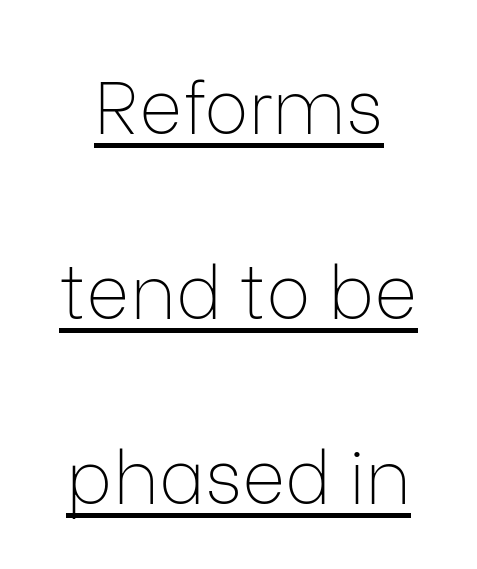
Q: Is the text bold? A: No.
Q: Is the text italic (slanted)? A: No, it is upright.
Q: Is the typeface a serif or a sans-serif typeface? A: Sans-serif.
Q: Is the text underlined? A: Yes.
Q: Is the spacing between letters normal or unusually wide? A: Normal.
Q: Is the spacing between lines tight, normal or loose? A: Loose.
Q: Width (condensed, normal, or wide)? A: Normal.
Q: Stroke contrast? A: Low.
Q: x-height? A: Medium.
Q: Monospaced? A: No.
